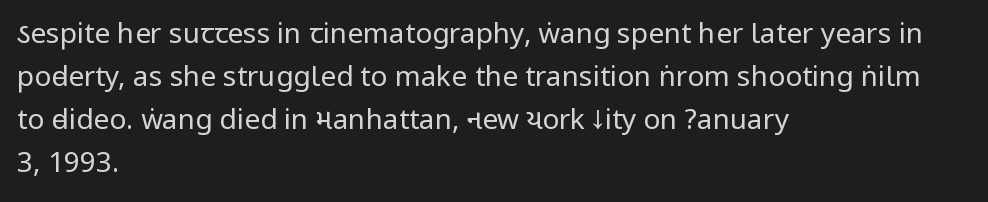
A clean baseline with only descenders dipping below it. A typesetter would mark this as roman, not italic. Are there feet on the stems? There aren't — it's a sans. Line beginnings align vertically; line endings do not.
